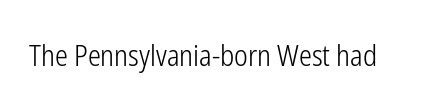
The image shows 29 px light, condensed sans-serif type, upright; set normal letter spacing, not underlined; low stroke contrast and a medium x-height.
